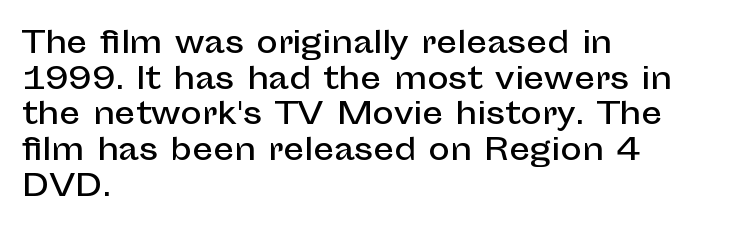
Leftover space on each line is placed entirely after the last word. A sans-serif font was chosen for this passage. Plain, unruled lines of type. The rendering uses natural spacing where letterforms have individual widths. This is the regular roman posture of the typeface.
